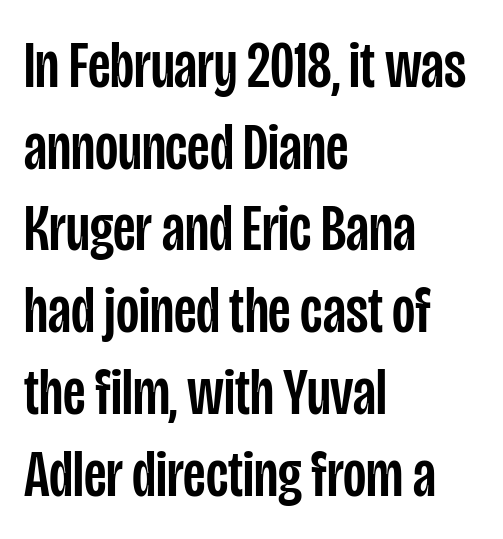
{"serif": "no", "italic": "no", "width": "condensed", "stroke_contrast": "low", "x_height": "large", "monospaced": "no", "underline": "no", "align": "left", "line_spacing_ratio": 1.22, "letter_spacing": "normal", "letter_spacing_em": 0.0, "glyph_px": 67}
